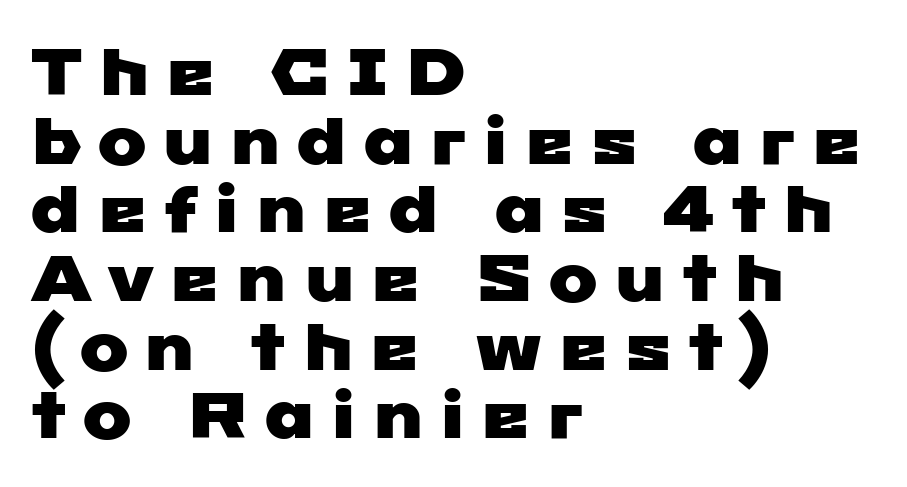
Q: Is the typeface a serif or a sans-serif typeface? A: Sans-serif.
Q: Is the text underlined? A: No.
Q: How is the paragraph aligned? A: Left-aligned.
Q: Is the spacing between letters normal or unusually wide? A: Unusually wide.
Q: Is the spacing between lines tight, normal or loose? A: Tight.
Q: Width (condensed, normal, or wide)? A: Wide.
Q: Stroke contrast? A: Low.
Q: x-height? A: Medium.
Q: Monospaced? A: No.
